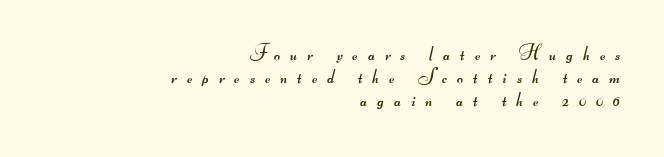
Layout note: lines flush right. Rule under the text: the space is simply empty. Words appear elongated and porous because spacing is wide. These glyphs show unthickened strokes, regular width or finer. The rendering uses a small line-height, squeezing the rows.
